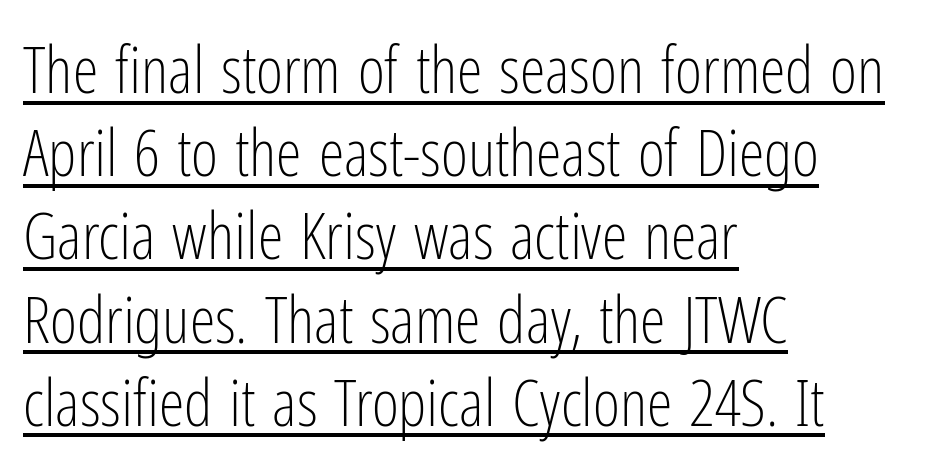
Q: Is the text bold? A: No.
Q: Is the text italic (slanted)? A: No, it is upright.
Q: Is the typeface a serif or a sans-serif typeface? A: Sans-serif.
Q: Is the text underlined? A: Yes.
Q: How is the paragraph aligned? A: Left-aligned.
Q: Is the spacing between letters normal or unusually wide? A: Normal.
Q: Is the spacing between lines tight, normal or loose? A: Normal.
Q: Width (condensed, normal, or wide)? A: Condensed.
Q: Stroke contrast? A: Low.
Q: x-height? A: Medium.
Q: Monospaced? A: No.
